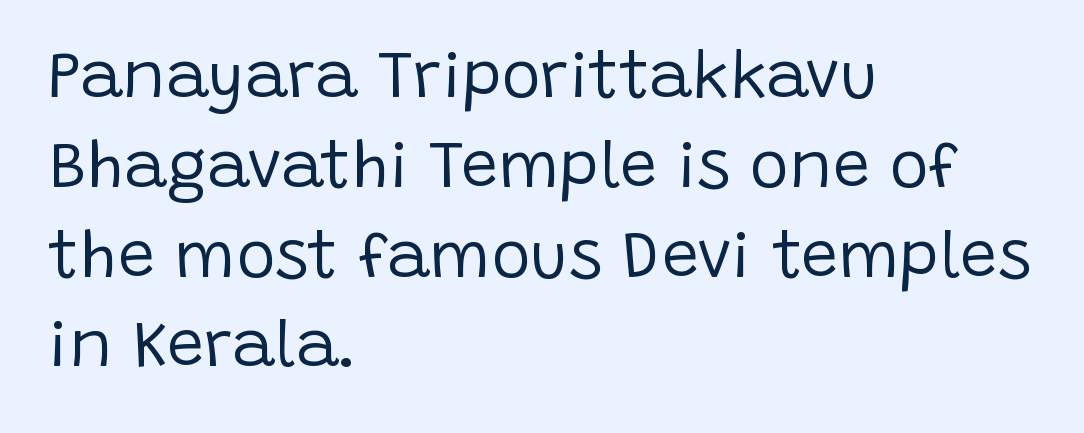
The image shows 66 px regular-weight sans-serif type, upright; set left-aligned, normal line spacing (1.36x), normal letter spacing, not underlined; low stroke contrast and a large x-height.
